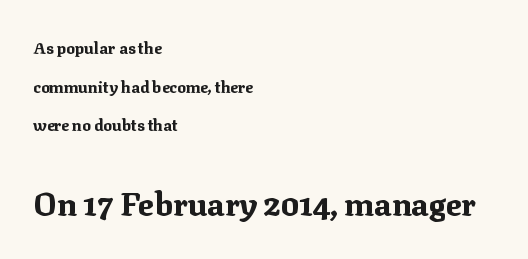
The image shows 32 px bold serif type, upright; set left-aligned, loose line spacing (2.42x), normal letter spacing, not underlined; the second (bottom) block is 2.0x larger; medium stroke contrast and a medium x-height.
